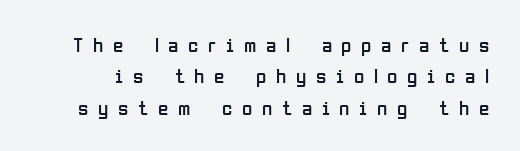
Glance below the letters and you will spot only blank space. Style check: upright. Nothing heavy about these letters — not bold at all. Notice how descenders clear the ascenders below comfortably — that's standard leading.
